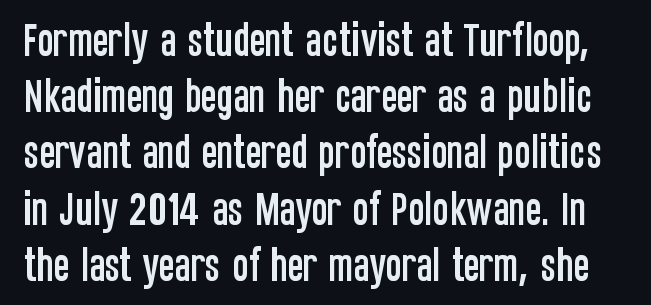
The image shows 38 px condensed sans-serif type, upright; set normal line spacing (1.48x), normal letter spacing, not underlined; low stroke contrast and a large x-height.
